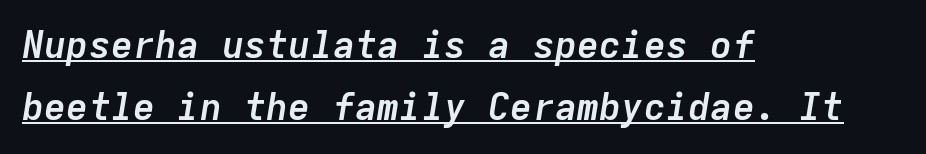
Q: Is the text bold? A: Yes.
Q: Is the text italic (slanted)? A: Yes, it leans right by about 9 degrees.
Q: Is the text underlined? A: Yes.
Q: How is the paragraph aligned? A: Left-aligned.
Q: Is the spacing between letters normal or unusually wide? A: Normal.
Q: Is the spacing between lines tight, normal or loose? A: Normal.
Q: Width (condensed, normal, or wide)? A: Normal.
Q: Stroke contrast? A: Low.
Q: x-height? A: Medium.
Q: Monospaced? A: Yes.
